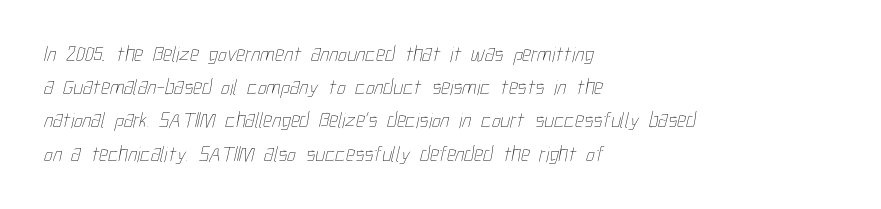
Q: Is the text bold? A: No.
Q: Is the text underlined? A: No.
Q: How is the paragraph aligned? A: Left-aligned.
Q: Is the spacing between letters normal or unusually wide? A: Normal.
Q: Is the spacing between lines tight, normal or loose? A: Normal.
